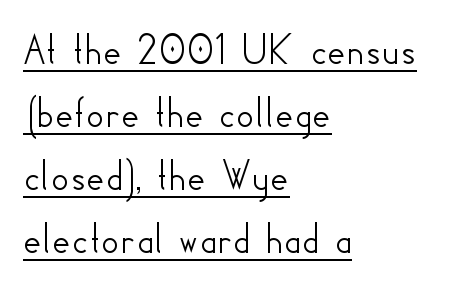
Does the type have serifs? No, each stem ends abruptly. The passage shown is typed in a proportional face where columns would drift. Somebody hit Ctrl+U on this one — the words are underlined. Upright lettering throughout. You could call the tracking neutral — neither tight nor loose. Visually the block forms a straight wall on the left and a jagged coastline on the right.
